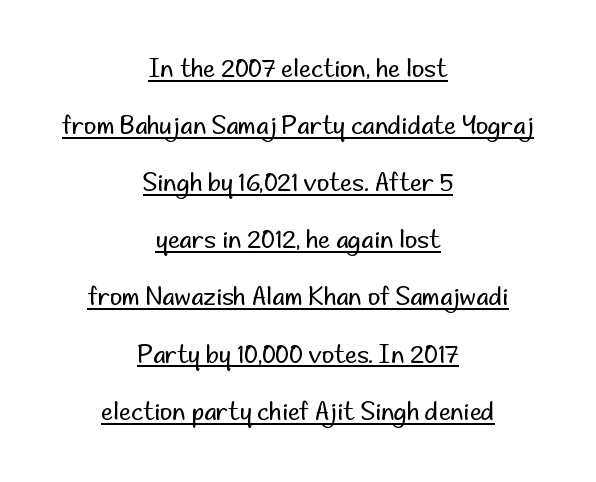
No chunkiness to these letters — they're not bold. Honestly, the letter spacing is just normal — you wouldn't notice it. In terms of leading, this rendering errs on the spacious side. Centered paragraph, ragged on both sides. In designer terms, the underline attribute is active on this setting. Posture: upright roman.
